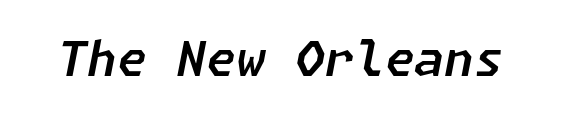
The image shows 48 px text type, italic (leaning right); set normal letter spacing, not underlined; low stroke contrast and a medium x-height.
